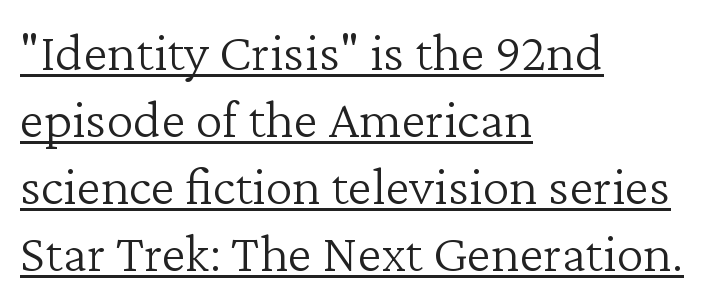
Q: Is the text bold? A: No.
Q: Is the text italic (slanted)? A: No, it is upright.
Q: Is the typeface a serif or a sans-serif typeface? A: Serif.
Q: Is the text underlined? A: Yes.
Q: How is the paragraph aligned? A: Left-aligned.
Q: Is the spacing between letters normal or unusually wide? A: Normal.
Q: Width (condensed, normal, or wide)? A: Normal.
Q: Stroke contrast? A: Low.
Q: x-height? A: Medium.
Q: Monospaced? A: No.
